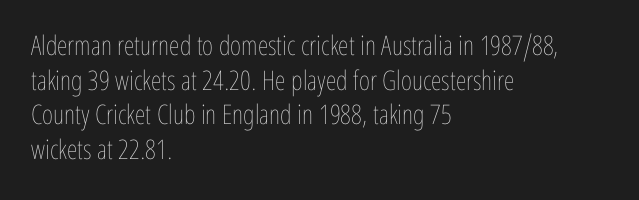
Q: Is the text bold? A: No.
Q: Is the text italic (slanted)? A: No, it is upright.
Q: Is the text underlined? A: No.
Q: How is the paragraph aligned? A: Left-aligned.
Q: Is the spacing between letters normal or unusually wide? A: Normal.
Q: Is the spacing between lines tight, normal or loose? A: Normal.
